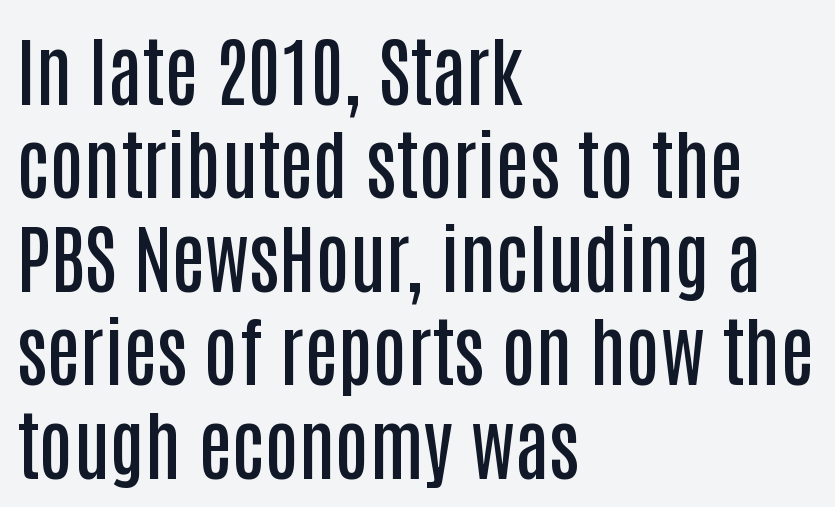
Plain, unruled lines of type. These lines were composed using upright roman letters. The face used here is a sans, in the tradition of grotesques and geometrics. Weight check: semibold — heavier than regular, not quite bold.
